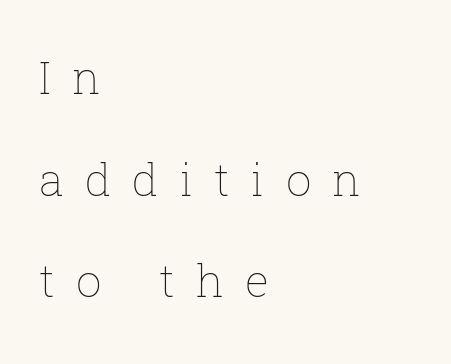
Q: Is the text bold? A: No.
Q: Is the text italic (slanted)? A: No, it is upright.
Q: Is the text underlined? A: No.
Q: How is the paragraph aligned? A: Left-aligned.
Q: Is the spacing between letters normal or unusually wide? A: Unusually wide.
Q: Is the spacing between lines tight, normal or loose? A: Loose.
Q: Width (condensed, normal, or wide)? A: Normal.
Q: Stroke contrast? A: Low.
Q: x-height? A: Medium.
Q: Monospaced? A: No.
